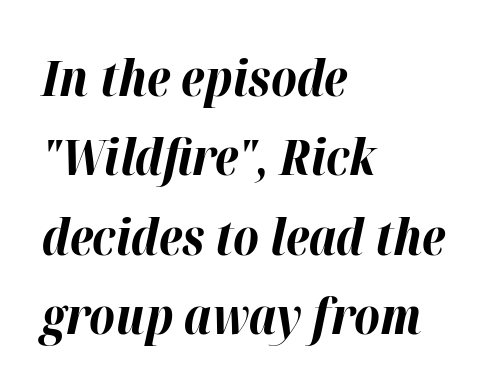
{"italic": "yes", "lean": "right", "slant_degrees": 12, "bold": "yes", "weight": "bold", "width": "normal", "stroke_contrast": "high", "x_height": "medium", "monospaced": "no", "underline": "no", "align": "left", "line_spacing": "normal", "line_spacing_ratio": 1.59, "letter_spacing": "normal", "letter_spacing_em": 0.0, "glyph_px": 50}
